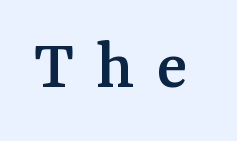
Q: Is the text italic (slanted)? A: No, it is upright.
Q: Is the typeface a serif or a sans-serif typeface? A: Serif.
Q: Is the text underlined? A: No.
Q: Is the spacing between letters normal or unusually wide? A: Unusually wide.
Q: Width (condensed, normal, or wide)? A: Normal.
Q: Stroke contrast? A: Medium.
Q: x-height? A: Medium.
Q: Monospaced? A: No.
